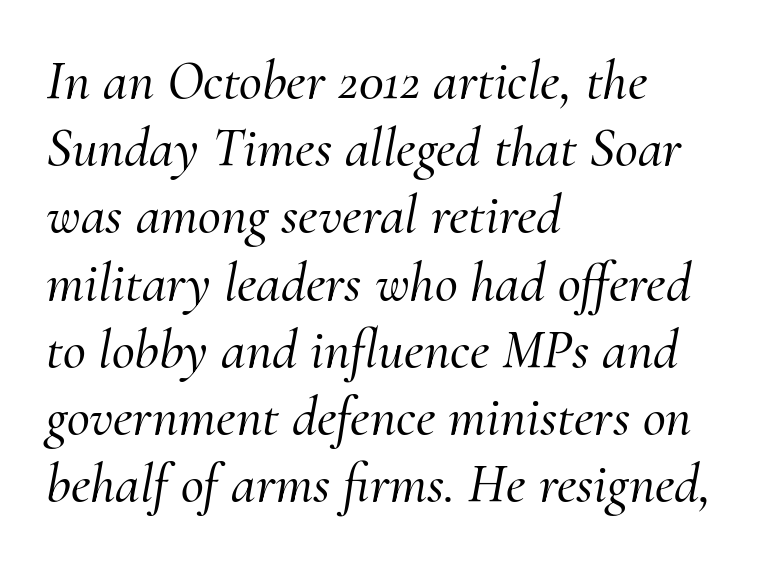
{"serif": "yes", "italic": "yes", "lean": "right", "slant_degrees": 10, "width": "normal", "stroke_contrast": "medium", "x_height": "small", "monospaced": "no", "underline": "no", "align": "left", "line_spacing_ratio": 1.2, "letter_spacing": "normal", "letter_spacing_em": 0.0, "glyph_px": 56}
